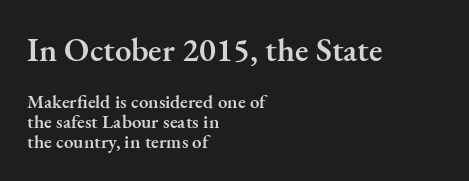
When letters stand straight like this, we call the style roman or upright. Does the leading feel generous? Not at all — it's pinched. Look at the tracking — it's just the regular setting, nothing added. Small tapered or slab feet sit at the stroke ends, so this counts as serif.
